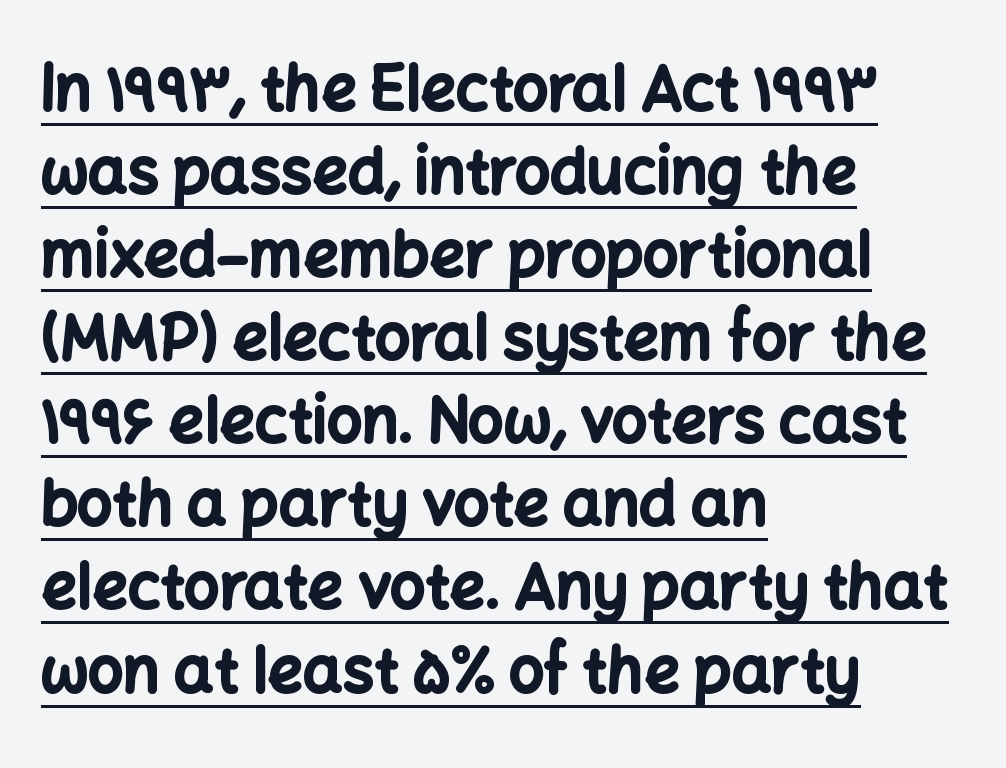
Q: Is the text bold? A: Yes.
Q: Is the text italic (slanted)? A: No, it is upright.
Q: Is the typeface a serif or a sans-serif typeface? A: Sans-serif.
Q: Is the text underlined? A: Yes.
Q: How is the paragraph aligned? A: Left-aligned.
Q: Is the spacing between letters normal or unusually wide? A: Normal.
Q: Is the spacing between lines tight, normal or loose? A: Normal.
Q: Width (condensed, normal, or wide)? A: Normal.
Q: Stroke contrast? A: Low.
Q: x-height? A: Medium.
Q: Monospaced? A: No.
